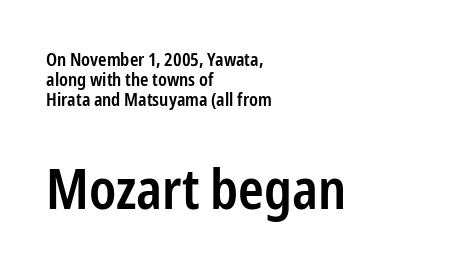
The image shows 55 px semibold, condensed sans-serif type, upright; set left-aligned, tight line spacing (1.12x), normal letter spacing, not underlined; the second (bottom) block is 3.06x larger; low stroke contrast and a medium x-height.
